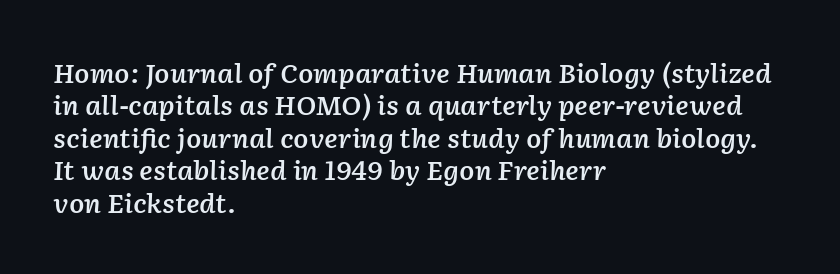
Visually the block forms a straight wall on the left and a jagged coastline on the right. A normal amount of white space separates one row of letters from the next. Bare-footed words on every line. The letters sit at their default tracking, neither squeezed nor spread. Bold? Not quite — semibold, heavier than regular but stopping short.
